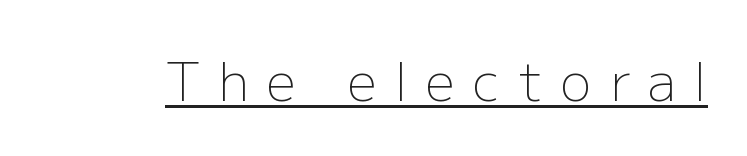
Q: Is the text bold? A: No.
Q: Is the text italic (slanted)? A: No, it is upright.
Q: Is the typeface a serif or a sans-serif typeface? A: Sans-serif.
Q: Is the text underlined? A: Yes.
Q: Is the spacing between letters normal or unusually wide? A: Unusually wide.
Q: Width (condensed, normal, or wide)? A: Normal.
Q: Stroke contrast? A: Low.
Q: x-height? A: Medium.
Q: Monospaced? A: No.
